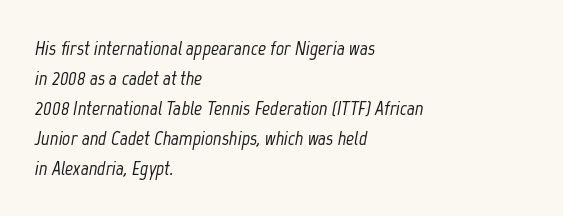
The image shows 20 px text type, italic (leaning right); set left-aligned, normal line spacing (1.5x), normal letter spacing, not underlined.
